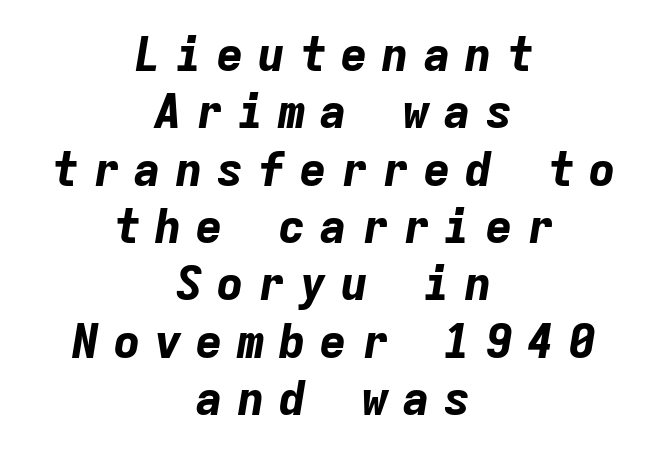
Every character here occupies the same horizontal width, giving the sample a typewriter-like rhythm. The baseline area is clear. The glyphs have the mass of a bold cut. If you drew a line through each stem, it would be angled. In terms of letterspacing, this is a distinctly airy, spread setting.
